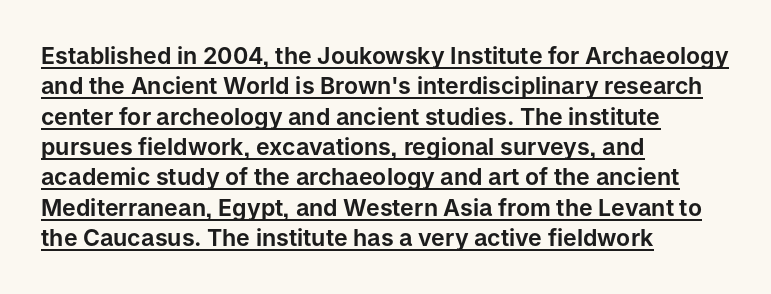
Q: Is the text italic (slanted)? A: No, it is upright.
Q: Is the text underlined? A: Yes.
Q: How is the paragraph aligned? A: Left-aligned.
Q: Is the spacing between letters normal or unusually wide? A: Normal.
Q: Is the spacing between lines tight, normal or loose? A: Normal.
